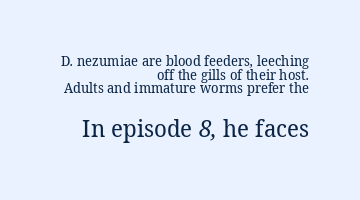
The image shows 24 px text type; set right-aligned, tight line spacing (0.97x), normal letter spacing, not underlined; the second (bottom) block is 1.71x larger.
